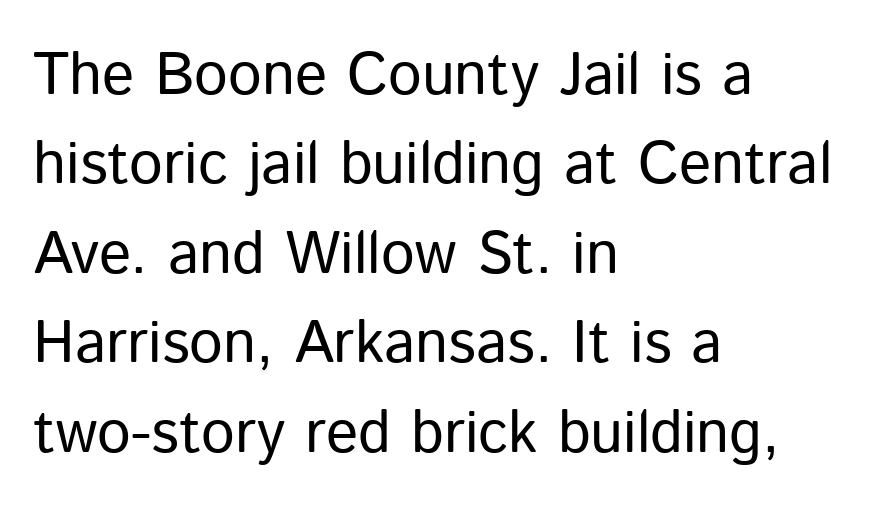
{"serif": "no", "italic": "no", "bold": "no", "weight": "regular", "width": "normal", "stroke_contrast": "low", "x_height": "medium", "monospaced": "no", "underline": "no", "align": "left", "line_spacing": "normal", "line_spacing_ratio": 1.49, "letter_spacing": "normal", "letter_spacing_em": 0.0, "glyph_px": 60}
